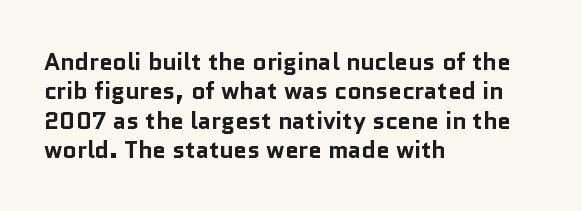
The image shows 24 px bold type, upright; set left-aligned, line spacing 1.22x, normal letter spacing, not underlined.
